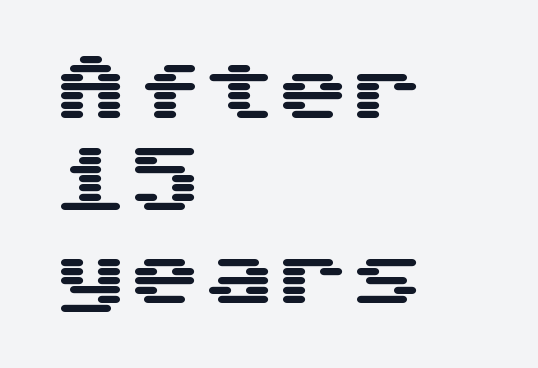
{"serif": "no", "italic": "no", "width": "wide", "stroke_contrast": "medium", "x_height": "medium", "underline": "no", "align": "left", "line_spacing": "normal", "line_spacing_ratio": 1.25, "letter_spacing": "normal", "letter_spacing_em": 0.0, "glyph_px": 74}
